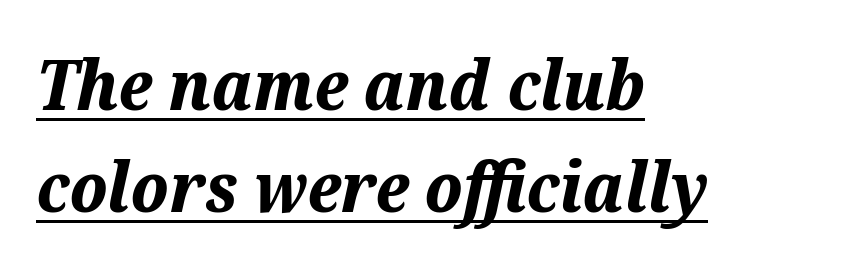
The image shows 69 px bold type, italic (leaning right); set left-aligned, normal line spacing (1.48x), normal letter spacing, underlined; medium stroke contrast and a medium x-height.
